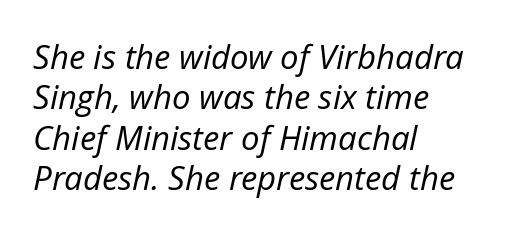
Q: Is the text bold? A: No.
Q: Is the text italic (slanted)? A: Yes, it leans right by about 12 degrees.
Q: Is the text underlined? A: No.
Q: How is the paragraph aligned? A: Left-aligned.
Q: Is the spacing between letters normal or unusually wide? A: Normal.
Q: Width (condensed, normal, or wide)? A: Normal.
Q: Stroke contrast? A: Low.
Q: x-height? A: Medium.
Q: Monospaced? A: No.
